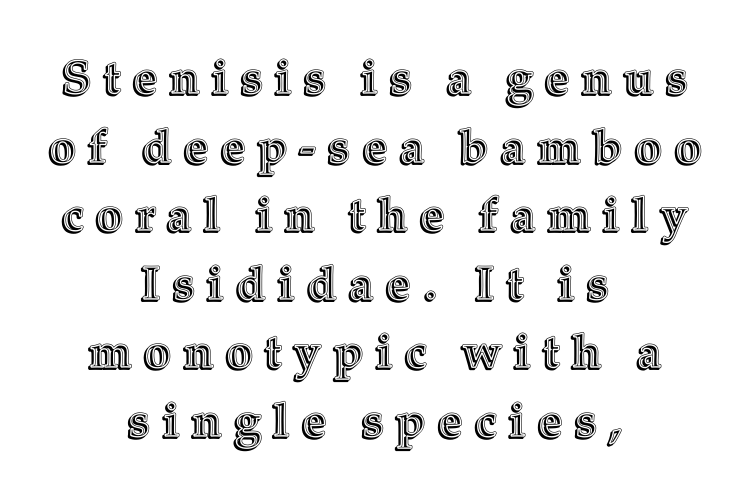
{"italic": "no", "width": "normal", "x_height": "medium", "monospaced": "no", "underline": "no", "align": "center", "line_spacing": "normal", "line_spacing_ratio": 1.46, "letter_spacing": "wide", "letter_spacing_em": 0.27, "glyph_px": 47}
